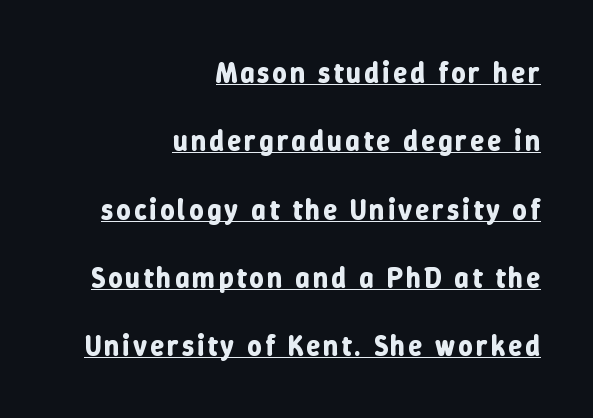
{"italic": "no", "bold": "yes", "weight": "bold", "width": "normal", "stroke_contrast": "low", "x_height": "medium", "monospaced": "no", "underline": "yes", "align": "right", "line_spacing": "loose", "line_spacing_ratio": 2.44, "glyph_px": 28}
